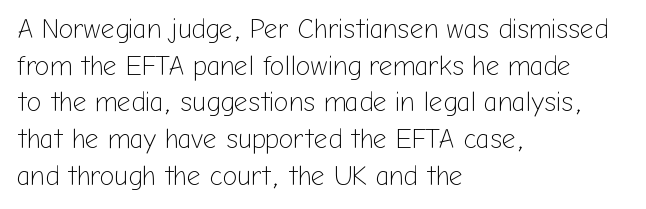
Reading down the block, your eye returns to a fixed left position each line. Do the letters lean? They stand straight. The strip under each line holds only bare page. Bold? No — there's no thickening of the strokes. Line spacing here is normal. Glyph-to-glyph distance matches everyday printed text.
